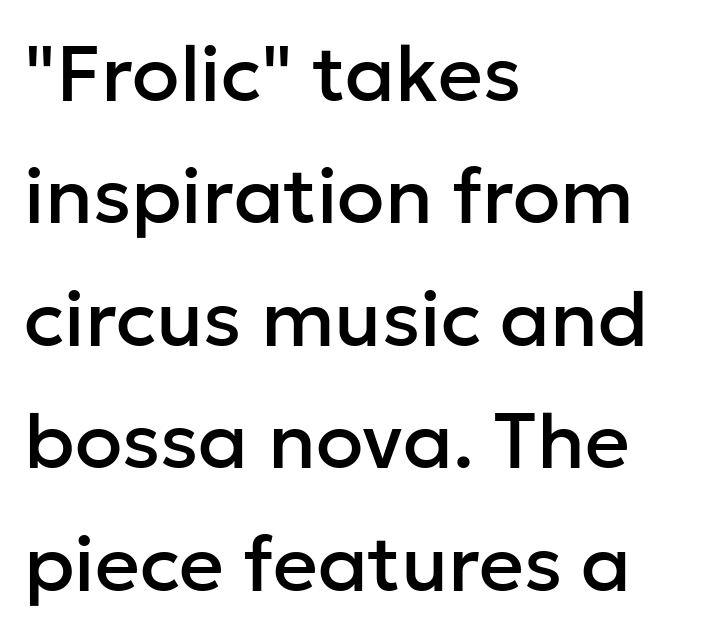
The image shows 78 px sans-serif type, upright; set left-aligned, normal line spacing (1.57x), normal letter spacing, not underlined; low stroke contrast and a medium x-height.
